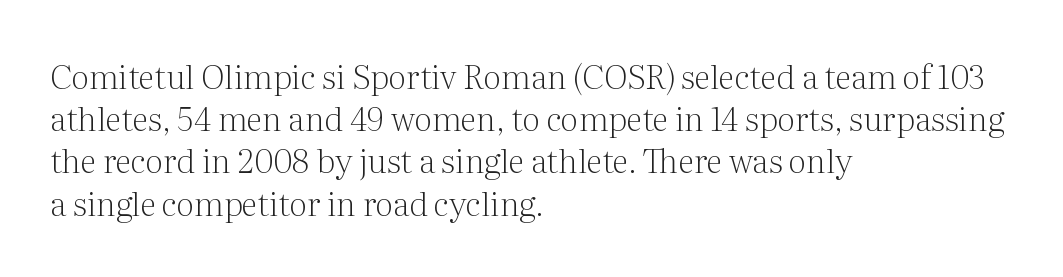
Rows of type keep a routine distance in the vertical direction. The typeface has the unassuming heft of standard copy or less. Lines of text with bare space underneath. Horizontally, the lines are justified to the leading edge only.
